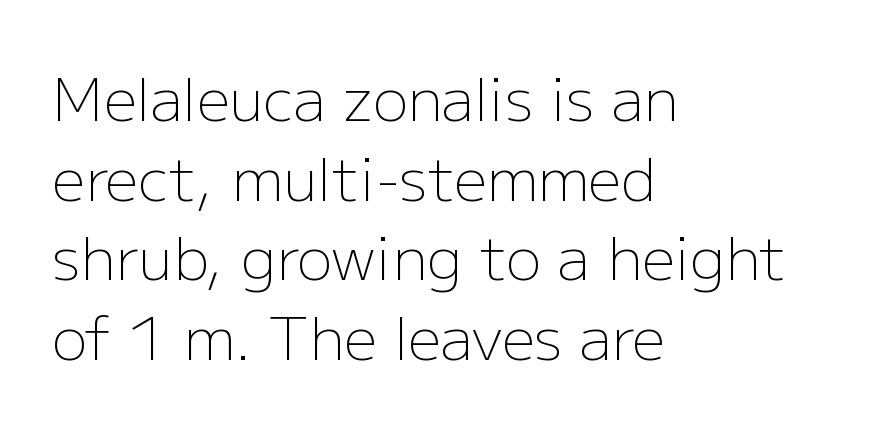
The line texture is even and compact thanks to regular tracking. Posture: vertical. Varying glyph widths throughout — classic text-font behaviour. Summary of vertical rhythm: regular, with standard interline spacing.
